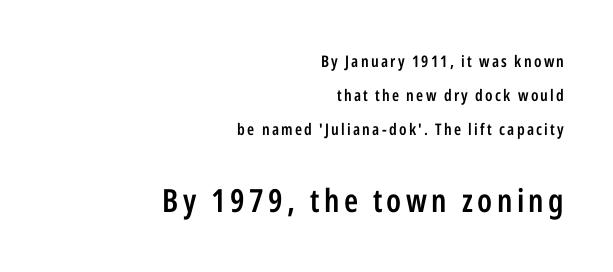
{"serif": "no", "italic": "no", "bold": "semi", "weight": "semibold", "width": "condensed", "stroke_contrast": "low", "x_height": "medium", "monospaced": "no", "underline": "no", "align": "right", "line_spacing": "loose", "line_spacing_ratio": 2.14, "larger_block": "second", "size_ratio": 2.0, "glyph_px": 32}
